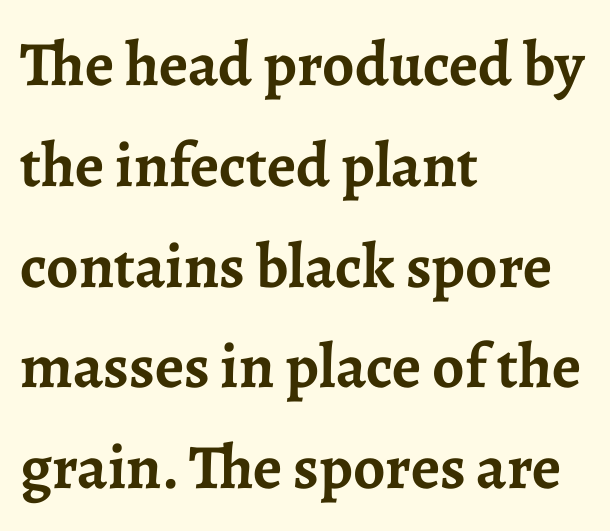
The image shows 63 px semibold serif type, upright; set left-aligned, normal line spacing (1.6x), normal letter spacing, not underlined; low stroke contrast and a medium x-height.
